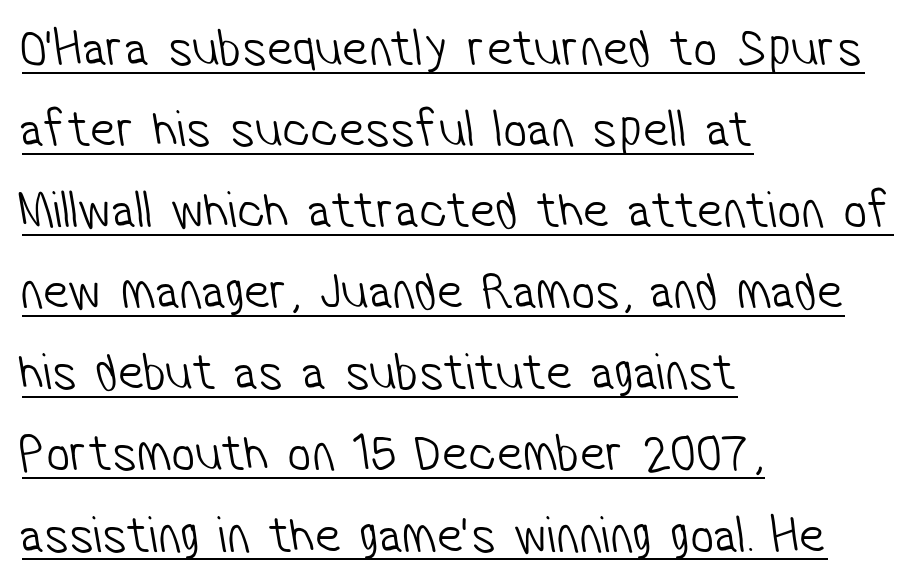
Character widths vary here, with narrow letters taking less room than wide ones. Stroke terminals: plain, sans-serif. Somebody hit Ctrl+U on this one — the words are underlined. Is this a heavy cut? Hardly; it is regular or lighter. Honestly, the letter spacing is just normal — you wouldn't notice it. Compared with typical paragraphs, the rows here are spaced about the same.
